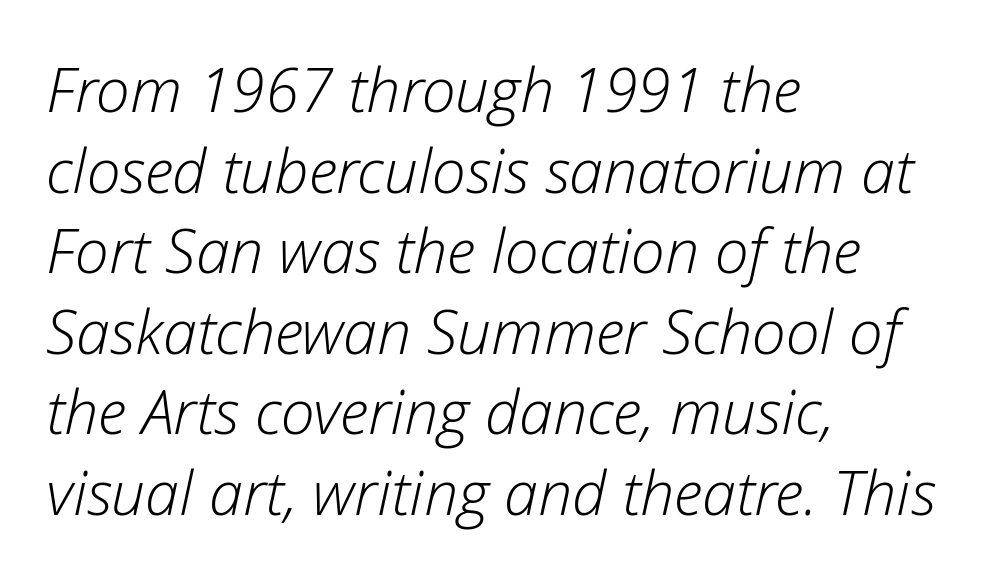
Q: Is the text bold? A: No.
Q: Is the text italic (slanted)? A: Yes, it leans right by about 12 degrees.
Q: Is the text underlined? A: No.
Q: How is the paragraph aligned? A: Left-aligned.
Q: Is the spacing between letters normal or unusually wide? A: Normal.
Q: Is the spacing between lines tight, normal or loose? A: Normal.
Q: Width (condensed, normal, or wide)? A: Normal.
Q: Stroke contrast? A: Low.
Q: x-height? A: Medium.
Q: Monospaced? A: No.
